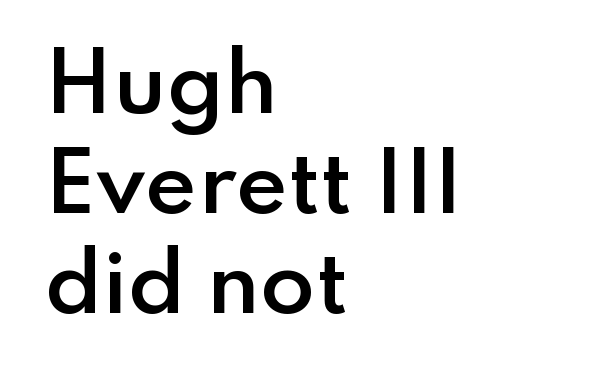
Q: Is the text bold? A: Semi-bold.
Q: Is the text italic (slanted)? A: No, it is upright.
Q: Is the typeface a serif or a sans-serif typeface? A: Sans-serif.
Q: Is the text underlined? A: No.
Q: How is the paragraph aligned? A: Left-aligned.
Q: Is the spacing between letters normal or unusually wide? A: Normal.
Q: Is the spacing between lines tight, normal or loose? A: Normal.
Q: Width (condensed, normal, or wide)? A: Normal.
Q: Stroke contrast? A: Low.
Q: x-height? A: Small.
Q: Monospaced? A: No.
